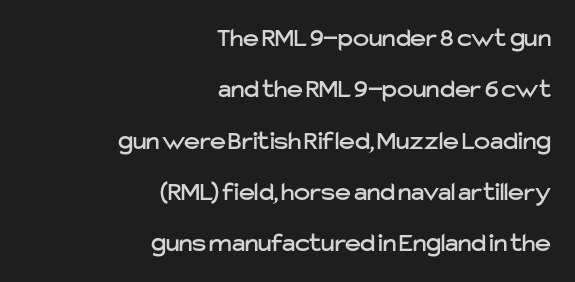
The image shows 27 px text type, upright; set right-aligned, loose line spacing (1.9x), normal letter spacing, not underlined.
